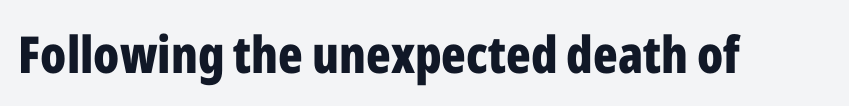
The image shows 51 px bold, condensed sans-serif type, upright; set normal letter spacing, not underlined; low stroke contrast and a medium x-height.
